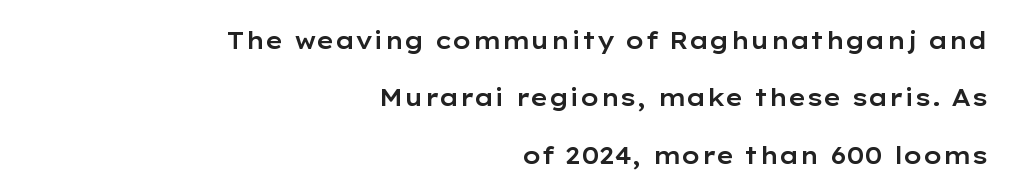
{"italic": "no", "underline": "no", "align": "right", "line_spacing": "loose", "line_spacing_ratio": 2.49, "letter_spacing": "normal", "letter_spacing_em": 0.0, "glyph_px": 23}
